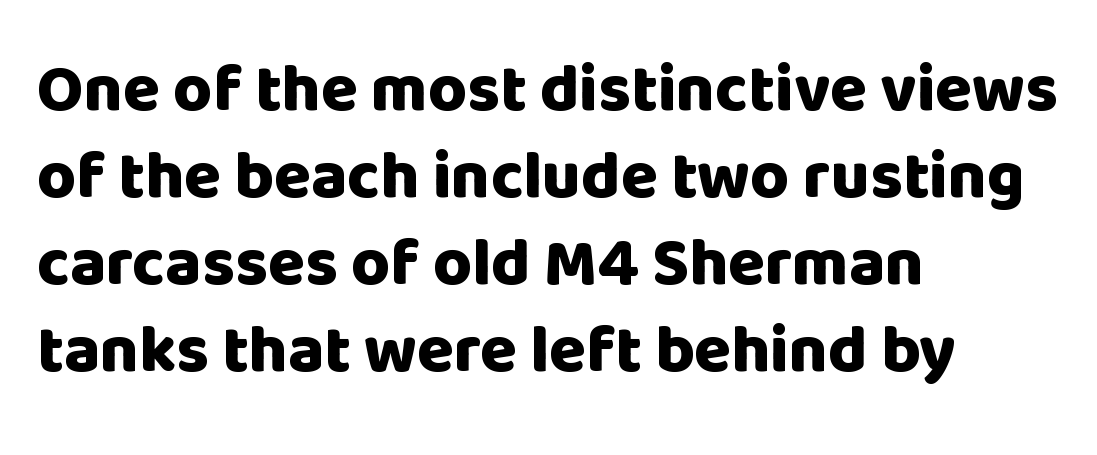
The image shows 67 px heavy sans-serif type, upright; set left-aligned, normal line spacing (1.3x), normal letter spacing, not underlined; low stroke contrast and a large x-height.
